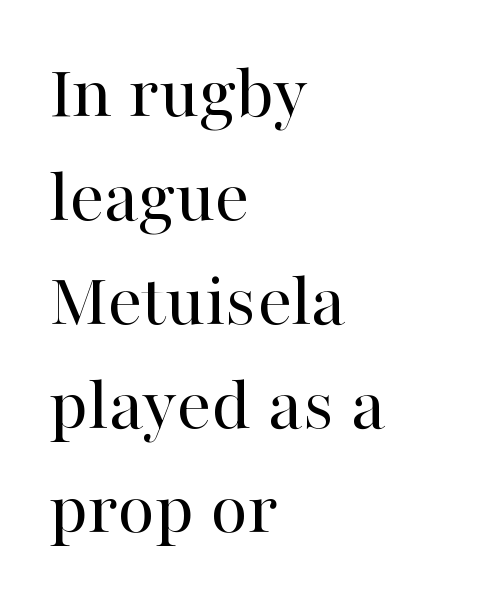
The image shows 77 px regular-weight serif type, upright; set left-aligned, normal line spacing (1.35x), normal letter spacing, not underlined; high stroke contrast and a medium x-height.
